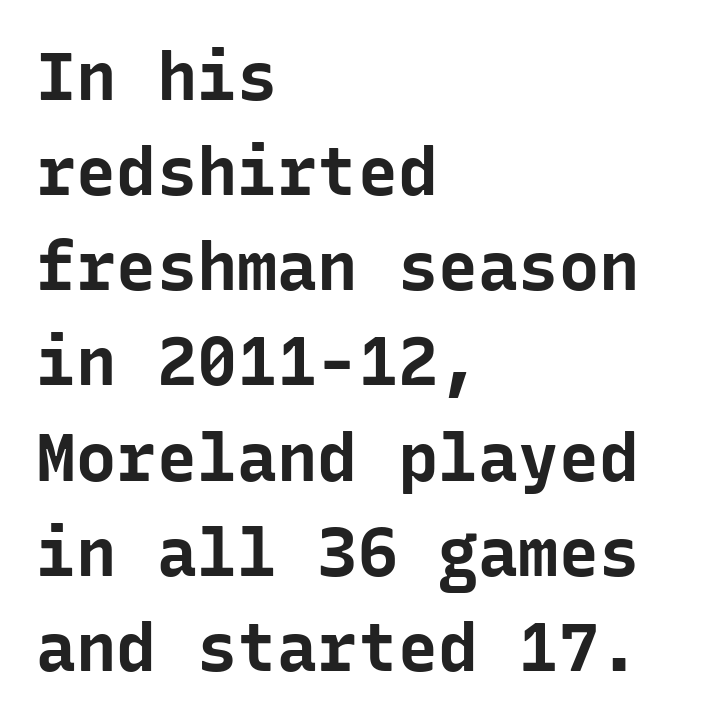
The image shows 67 px bold sans-serif type, upright, monospaced; set left-aligned, normal line spacing (1.42x), normal letter spacing, not underlined; low stroke contrast and a medium x-height.
